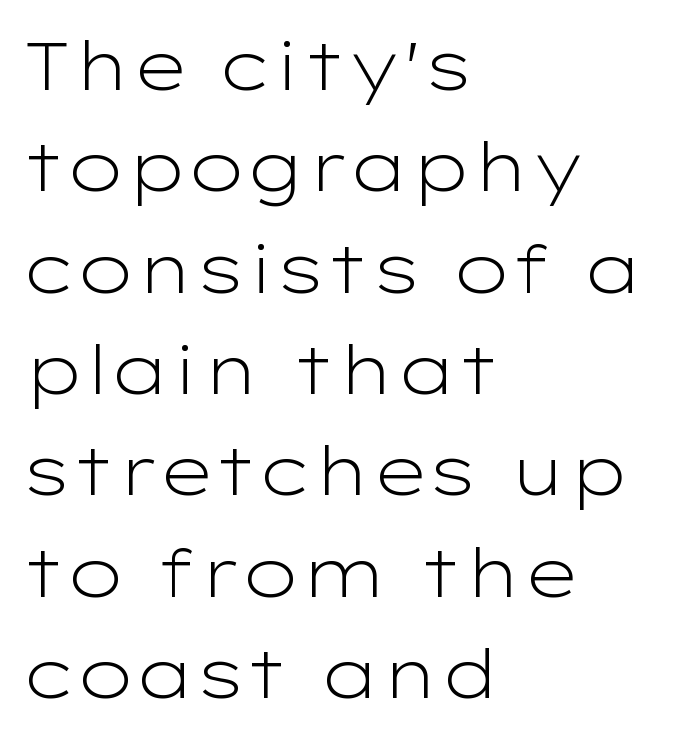
This rendering leaves character spacing at its baseline value. Whoever set this chose a conventional vertical rhythm. Here the designer chose a conventional face with non-uniform glyph widths. Compared with a centered layout, this one pins lines to the left instead. Unlike a traditional serif, this face leaves its strokes unadorned.
